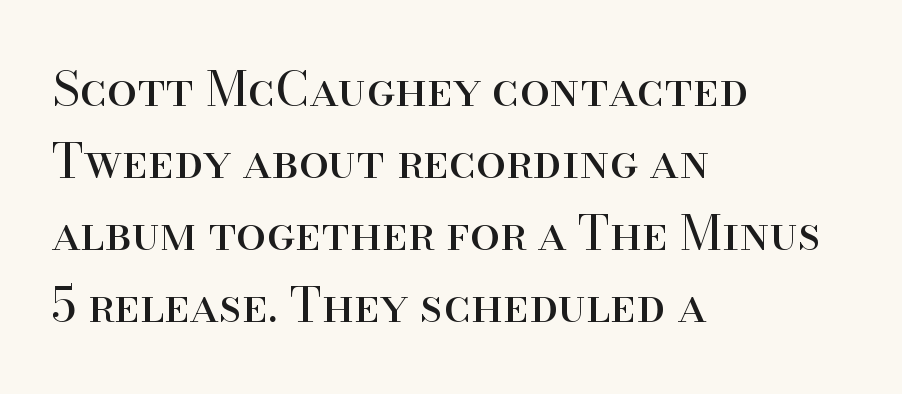
The image shows 48 px regular-weight serif type, upright; set left-aligned, normal line spacing (1.5x), normal letter spacing, not underlined; high stroke contrast and a small x-height.
